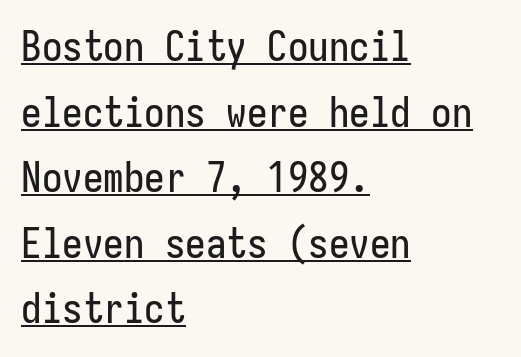
The image shows 41 px condensed sans-serif type, upright; set left-aligned, normal line spacing (1.6x), normal letter spacing, underlined; low stroke contrast and a medium x-height.
